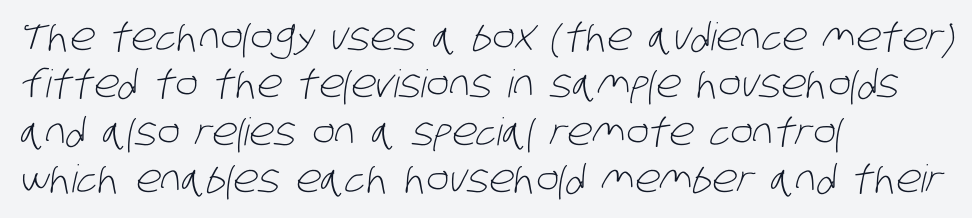
The image shows 38 px light, condensed sans-serif type; set left-aligned, normal line spacing (1.25x), normal letter spacing, not underlined; low stroke contrast and a large x-height.
